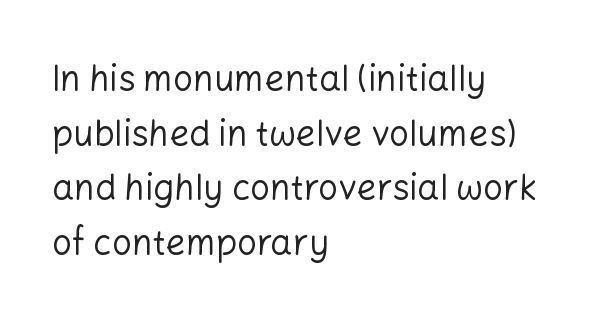
The image shows 35 px regular-weight sans-serif type, upright; set left-aligned, normal line spacing (1.56x), normal letter spacing, not underlined; low stroke contrast and a medium x-height.
